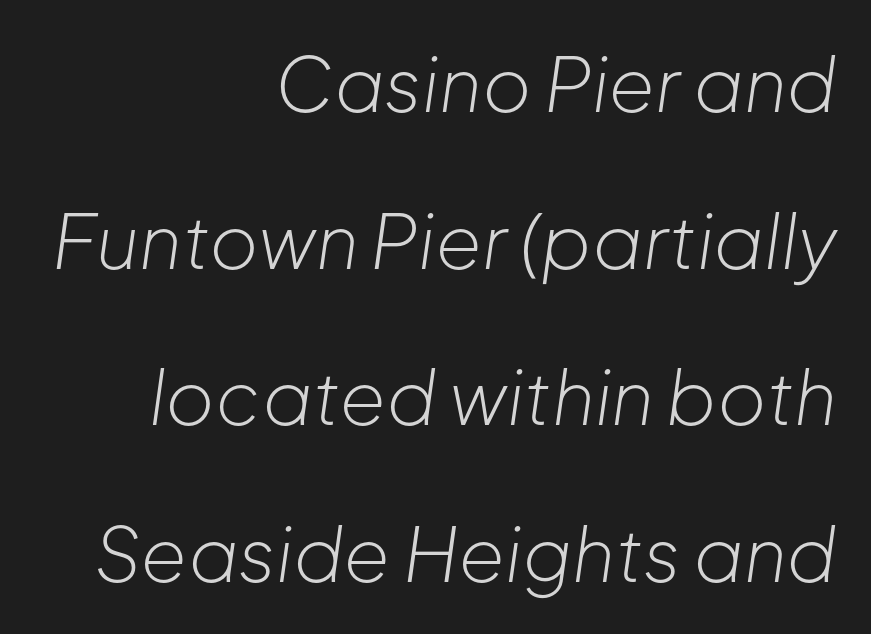
{"italic": "yes", "lean": "right", "slant_degrees": 8, "bold": "no", "weight": "light", "width": "normal", "stroke_contrast": "low", "x_height": "medium", "monospaced": "no", "underline": "no", "align": "right", "line_spacing": "loose", "line_spacing_ratio": 2.09, "letter_spacing": "normal", "letter_spacing_em": 0.0, "glyph_px": 75}
